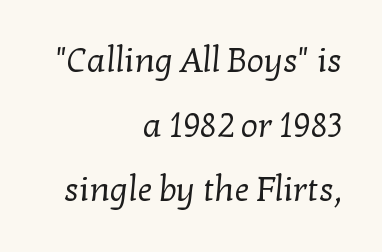
Bold? No — there's no thickening of the strokes. Think of a printed novel: that variable character pitch is what you see here. Note: serifs present on the glyphs. The rag falls on the left side of this text block. Unmarked baselines from the first word to the last.
